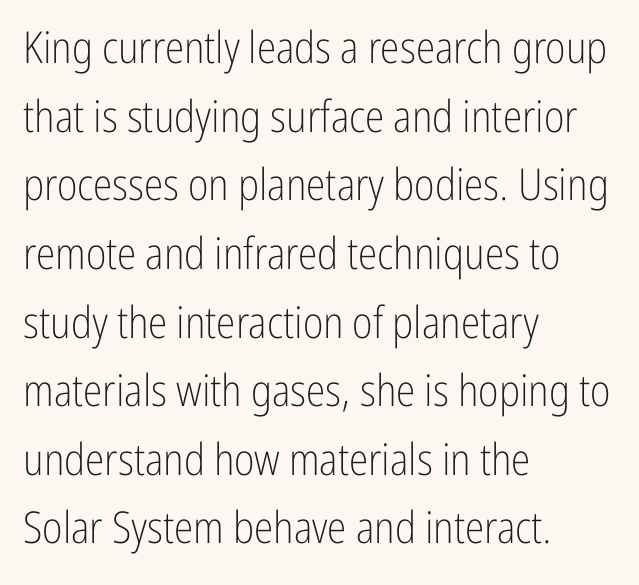
Q: Is the text bold? A: No.
Q: Is the text italic (slanted)? A: No, it is upright.
Q: Is the typeface a serif or a sans-serif typeface? A: Sans-serif.
Q: Is the text underlined? A: No.
Q: How is the paragraph aligned? A: Left-aligned.
Q: Is the spacing between letters normal or unusually wide? A: Normal.
Q: Is the spacing between lines tight, normal or loose? A: Normal.
Q: Width (condensed, normal, or wide)? A: Condensed.
Q: Stroke contrast? A: Low.
Q: x-height? A: Medium.
Q: Monospaced? A: No.
